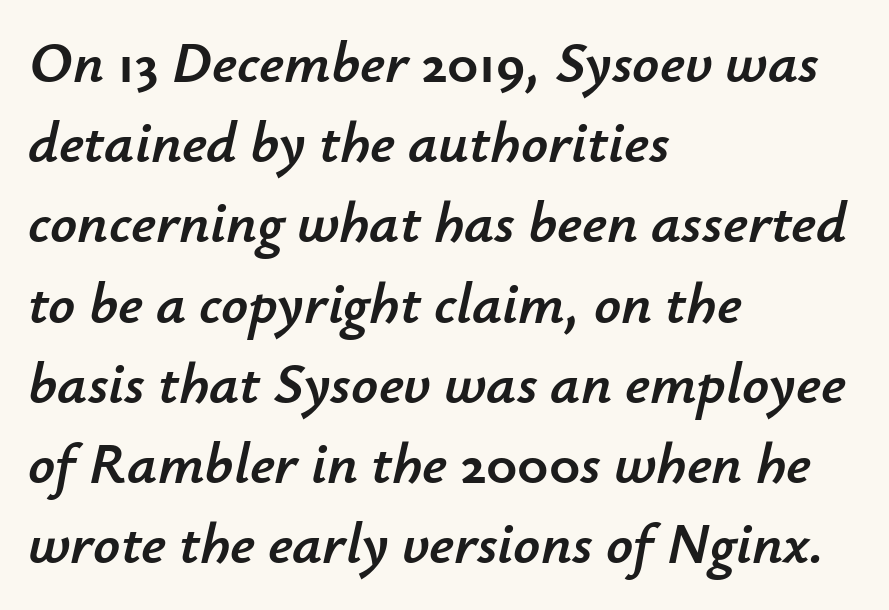
The lines in this sample share a left origin and differ only in where they stop. In terms of letterspacing, this is plain default setting. This rendering features lettering with no underline. The space between consecutive lines is moderate. Do the characters align in a grid? No, the font is proportional.
